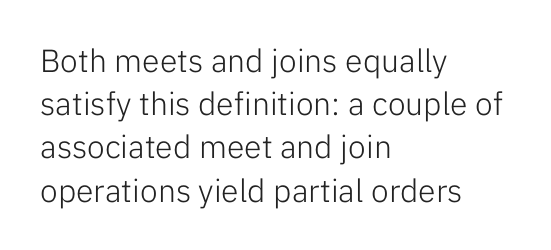
{"serif": "no", "italic": "no", "bold": "no", "weight": "light", "width": "normal", "stroke_contrast": "low", "x_height": "medium", "monospaced": "no", "underline": "no", "align": "left", "line_spacing": "normal", "line_spacing_ratio": 1.35, "letter_spacing": "normal", "letter_spacing_em": 0.0, "glyph_px": 32}
